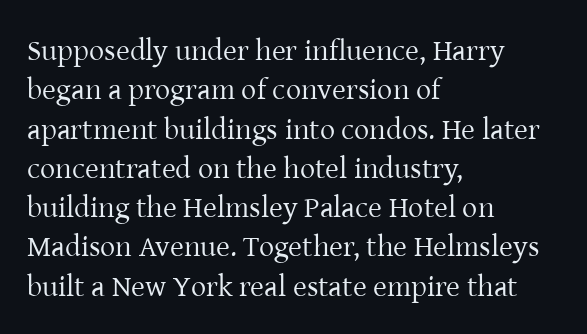
The image shows 30 px regular-weight serif type, upright; set left-aligned, normal line spacing (1.31x), normal letter spacing, not underlined; low stroke contrast and a medium x-height.
